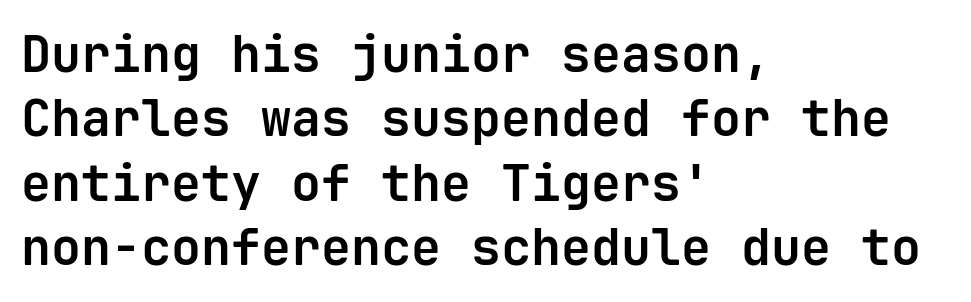
{"serif": "no", "italic": "no", "bold": "yes", "weight": "bold", "width": "normal", "stroke_contrast": "low", "x_height": "medium", "monospaced": "yes", "underline": "no", "align": "left", "line_spacing": "normal", "line_spacing_ratio": 1.29, "letter_spacing": "normal", "letter_spacing_em": 0.0, "glyph_px": 50}
